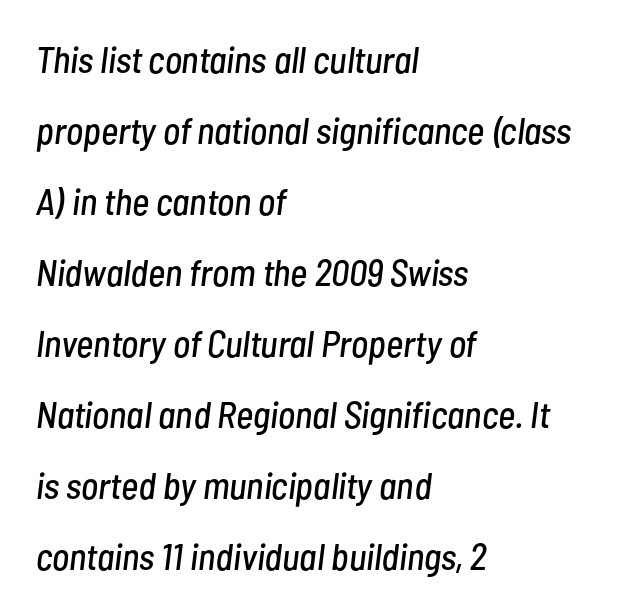
{"italic": "yes", "lean": "right", "slant_degrees": 7, "width": "condensed", "stroke_contrast": "low", "x_height": "medium", "monospaced": "no", "underline": "no", "align": "left", "line_spacing": "loose", "line_spacing_ratio": 1.92, "letter_spacing": "normal", "letter_spacing_em": 0.0, "glyph_px": 37}
